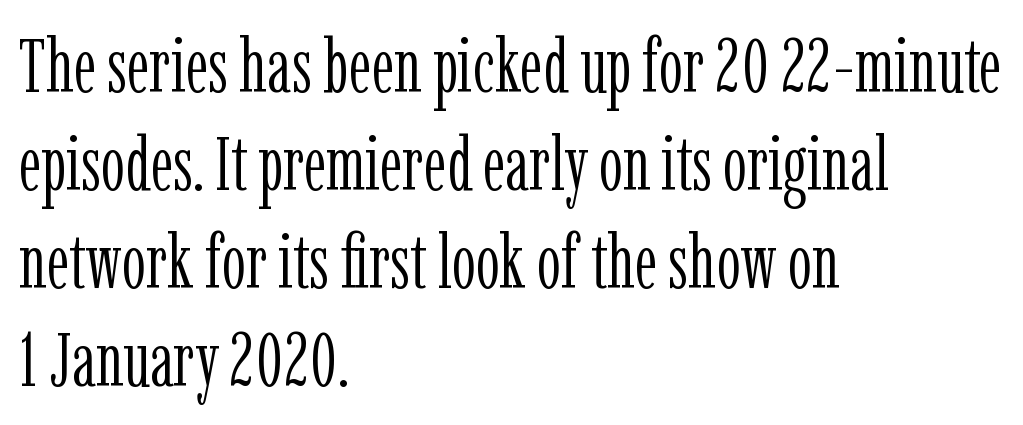
{"serif": "yes", "italic": "no", "bold": "no", "weight": "light", "width": "condensed", "stroke_contrast": "low", "x_height": "medium", "monospaced": "no", "underline": "no", "align": "left", "line_spacing": "normal", "line_spacing_ratio": 1.29, "letter_spacing": "normal", "letter_spacing_em": 0.0, "glyph_px": 76}
